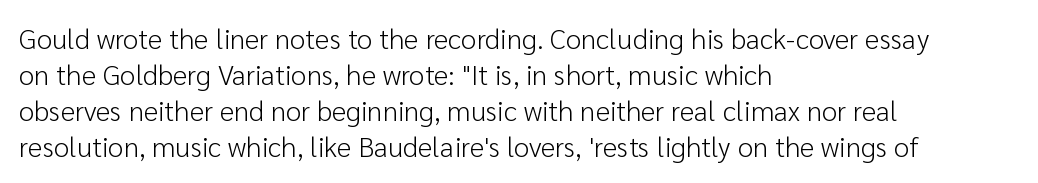
{"serif": "no", "italic": "no", "bold": "no", "weight": "light", "width": "normal", "stroke_contrast": "low", "x_height": "medium", "monospaced": "no", "underline": "no", "align": "left", "line_spacing": "normal", "line_spacing_ratio": 1.28, "letter_spacing": "normal", "letter_spacing_em": 0.0, "glyph_px": 28}
